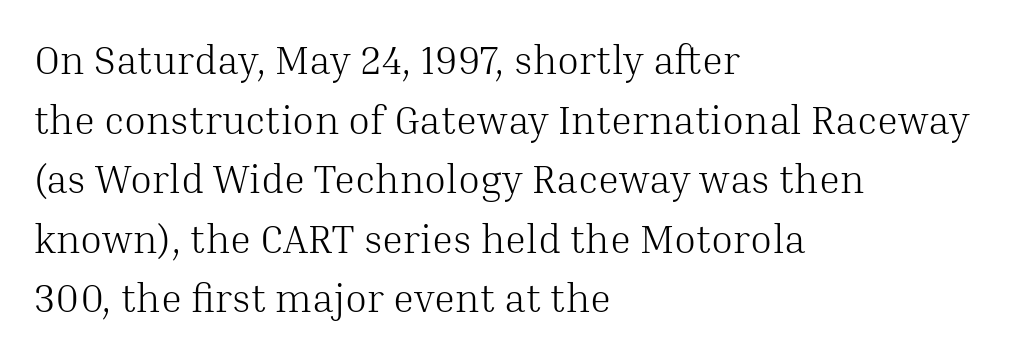
{"serif": "yes", "italic": "no", "bold": "no", "weight": "light", "width": "normal", "stroke_contrast": "medium", "x_height": "medium", "monospaced": "no", "underline": "no", "align": "left", "line_spacing": "normal", "line_spacing_ratio": 1.49, "letter_spacing": "normal", "letter_spacing_em": 0.0, "glyph_px": 40}
